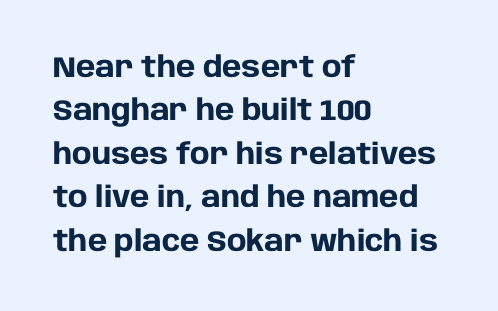
{"serif": "no", "italic": "no", "bold": "yes", "weight": "heavy", "width": "normal", "stroke_contrast": "low", "x_height": "large", "monospaced": "no", "underline": "no", "align": "left", "line_spacing": "normal", "line_spacing_ratio": 1.5, "letter_spacing": "normal", "letter_spacing_em": 0.0, "glyph_px": 29}
